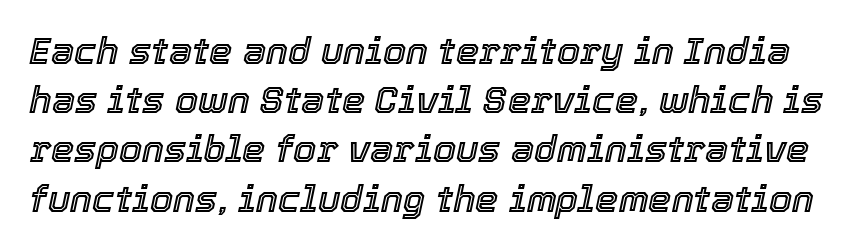
Q: Is the text italic (slanted)? A: Yes, it leans right by about 12 degrees.
Q: Is the text underlined? A: No.
Q: Is the spacing between letters normal or unusually wide? A: Normal.
Q: Is the spacing between lines tight, normal or loose? A: Normal.
Q: Width (condensed, normal, or wide)? A: Normal.
Q: x-height? A: Medium.
Q: Monospaced? A: No.
